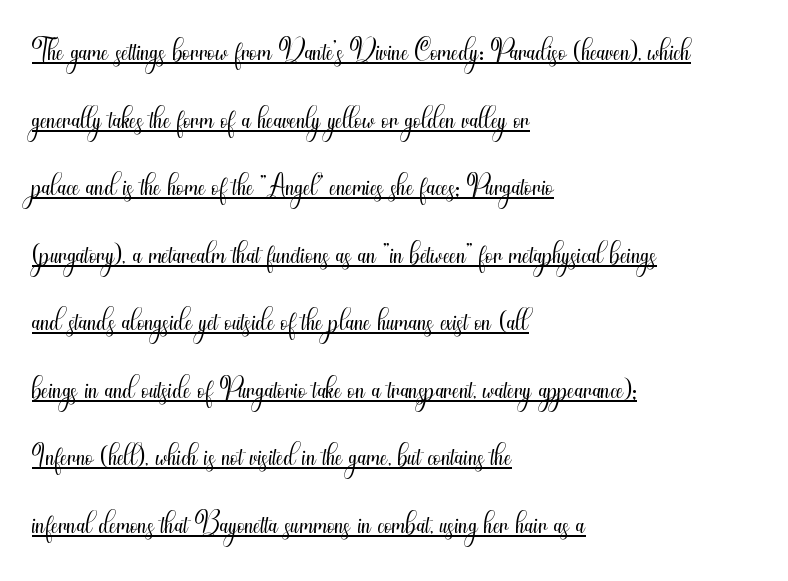
{"serif": "no", "bold": "no", "weight": "light", "width": "condensed", "stroke_contrast": "medium", "x_height": "small", "monospaced": "no", "underline": "yes", "align": "left", "line_spacing": "normal", "line_spacing_ratio": 1.57, "letter_spacing": "normal", "letter_spacing_em": 0.0, "glyph_px": 43}
